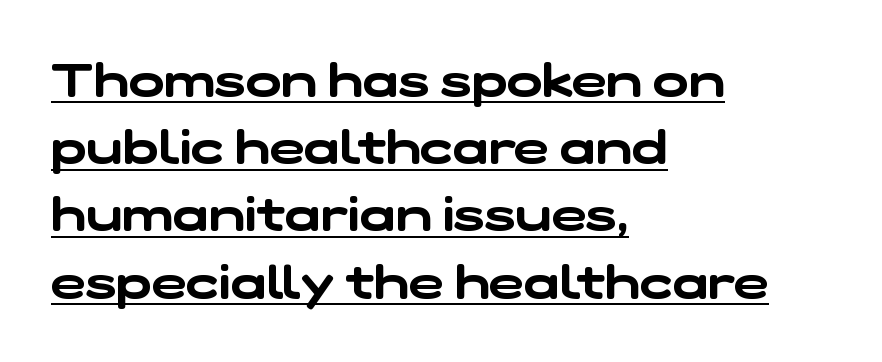
Q: Is the typeface a serif or a sans-serif typeface? A: Sans-serif.
Q: Is the text underlined? A: Yes.
Q: How is the paragraph aligned? A: Left-aligned.
Q: Is the spacing between letters normal or unusually wide? A: Normal.
Q: Is the spacing between lines tight, normal or loose? A: Normal.
Q: Width (condensed, normal, or wide)? A: Wide.
Q: Stroke contrast? A: Low.
Q: x-height? A: Medium.
Q: Monospaced? A: No.
